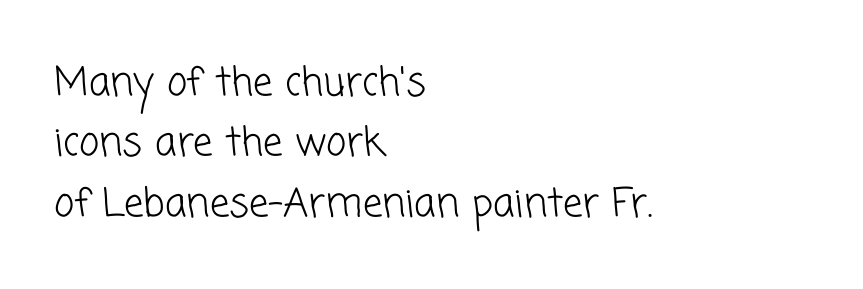
The strokes carry an ordinary text weight at most. Horizontally, the lines are justified to the leading edge only. This sample uses plain, unmodified letter spacing. Words float on clear page, feet unadorned.
